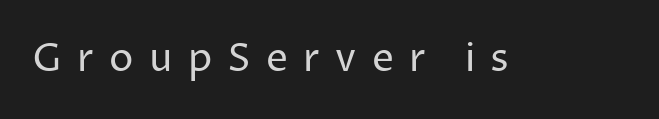
Weight class: somewhere from thin through regular. Letters rest on an invisible, unmarked baseline. Serifs: no, the terminals of the letterforms are clean. Caption: expanded tracking, letters set apart. A typesetter would mark this as roman, not italic. Looks like regular typesetting: each glyph gets only the width it needs.
